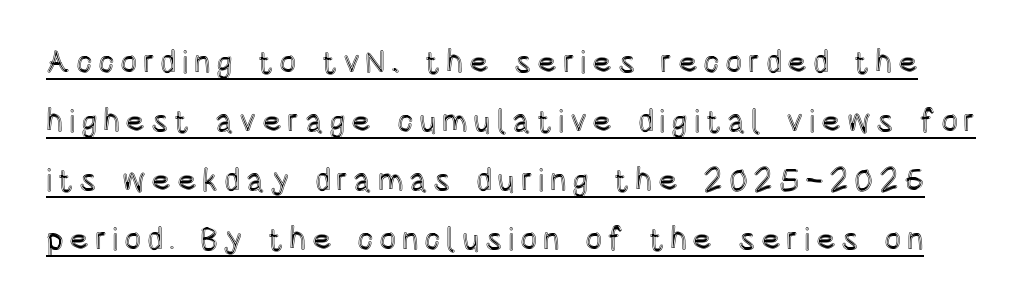
Rendered with straight, roman letterforms. Is this a fixed-width face? No — the glyphs have proportional, varying widths. Each line of the rendering has a horizontal stroke beneath the glyphs.
